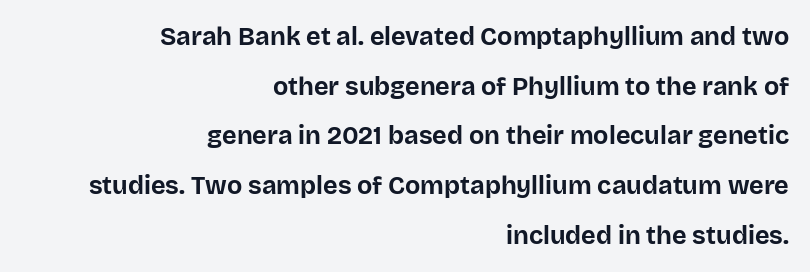
Whoever set this chose breathing room over compactness in the vertical rhythm. If you drew a ruler down the right edge, every line would touch it. Words appear dense and cohesive because spacing is normal. You'd pick this weight for a headline — it's a proper bold. The string is rendered with underlining switched off.
